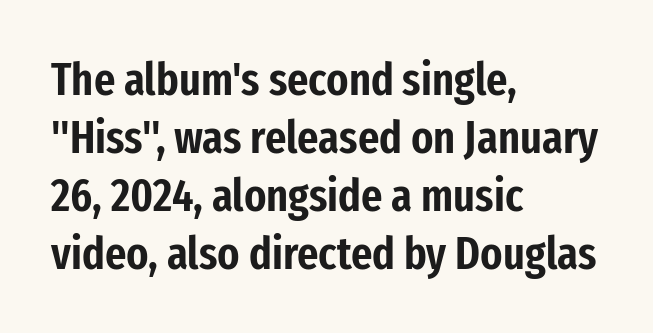
{"serif": "no", "italic": "no", "width": "condensed", "stroke_contrast": "low", "x_height": "medium", "monospaced": "no", "underline": "no", "align": "left", "line_spacing": "normal", "line_spacing_ratio": 1.26, "letter_spacing": "normal", "letter_spacing_em": 0.0, "glyph_px": 46}
